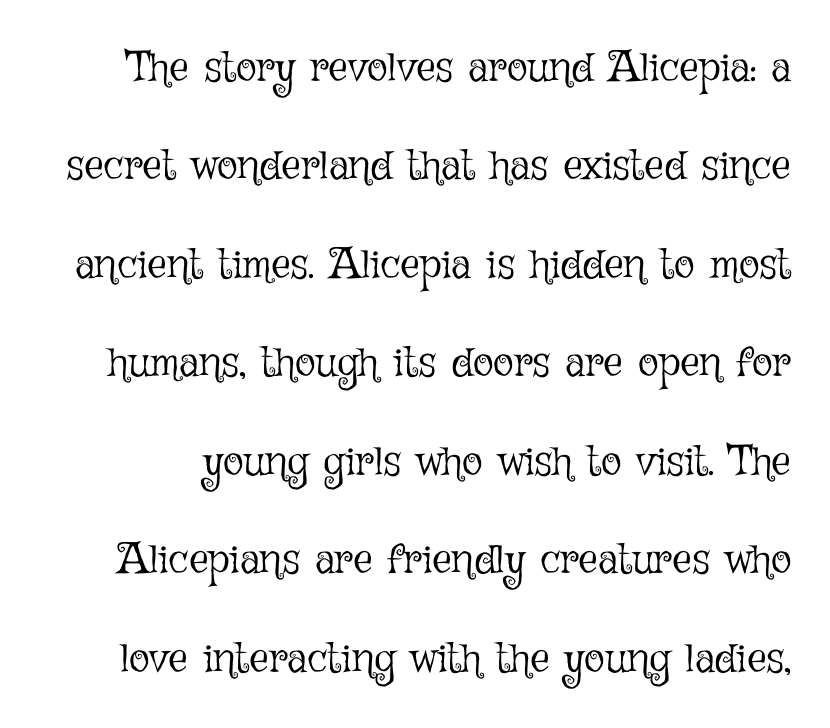
{"italic": "no", "bold": "no", "weight": "light", "width": "normal", "stroke_contrast": "low", "x_height": "medium", "monospaced": "no", "underline": "no", "line_spacing": "loose", "line_spacing_ratio": 2.29, "letter_spacing": "normal", "letter_spacing_em": 0.0, "glyph_px": 43}
